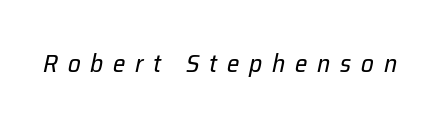
Designer's note — italics engaged. In terms of letterspacing, this is a distinctly airy, spread setting. Descenders are the only things crossing below the line. Counters stay open thanks to moderate or lighter strokes.
